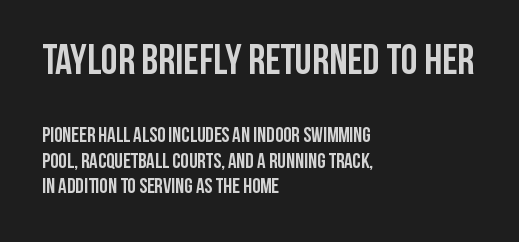
{"serif": "no", "italic": "no", "bold": "yes", "weight": "semibold", "width": "condensed", "stroke_contrast": "low", "x_height": "large", "monospaced": "no", "underline": "no", "align": "left", "line_spacing_ratio": 1.21, "letter_spacing": "normal", "letter_spacing_em": 0.0, "larger_block": "first", "size_ratio": 2.0, "glyph_px": 42}
